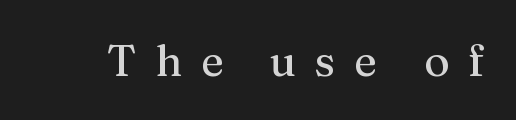
Q: Is the text italic (slanted)? A: No, it is upright.
Q: Is the typeface a serif or a sans-serif typeface? A: Serif.
Q: Is the text underlined? A: No.
Q: Is the spacing between letters normal or unusually wide? A: Unusually wide.
Q: Width (condensed, normal, or wide)? A: Normal.
Q: Stroke contrast? A: Medium.
Q: x-height? A: Medium.
Q: Monospaced? A: No.
